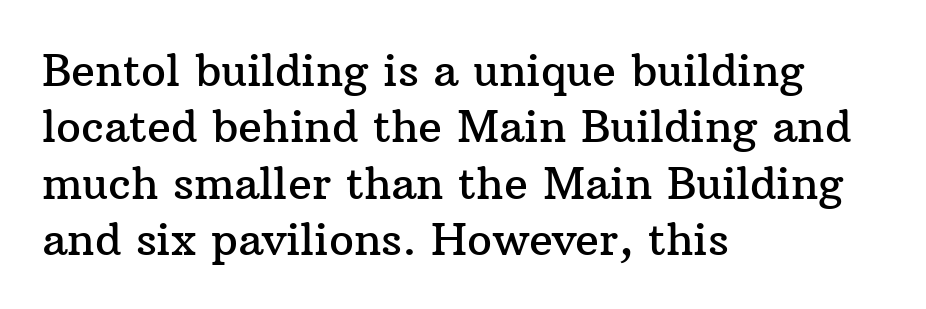
Varying glyph widths throughout — classic text-font behaviour. This sample uses a serif face. Style check: upright. Reading down the column, the eye jumps a familiar distance to each next line. Between one letter and the next there's only the usual sliver of space.
